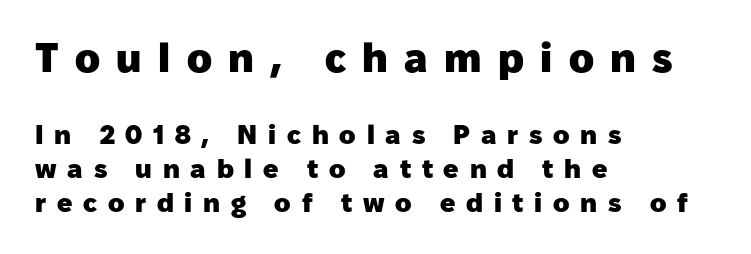
Q: Is the text bold? A: Yes.
Q: Is the text italic (slanted)? A: No, it is upright.
Q: Is the typeface a serif or a sans-serif typeface? A: Sans-serif.
Q: Is the text underlined? A: No.
Q: How is the paragraph aligned? A: Left-aligned.
Q: Is the spacing between letters normal or unusually wide? A: Unusually wide.
Q: Is the spacing between lines tight, normal or loose? A: Normal.
Q: Which block of text is set in a larger size, the first (top) or the second (bottom)? A: The first (top) one.
Q: Width (condensed, normal, or wide)? A: Normal.
Q: Stroke contrast? A: Low.
Q: x-height? A: Medium.
Q: Monospaced? A: No.
